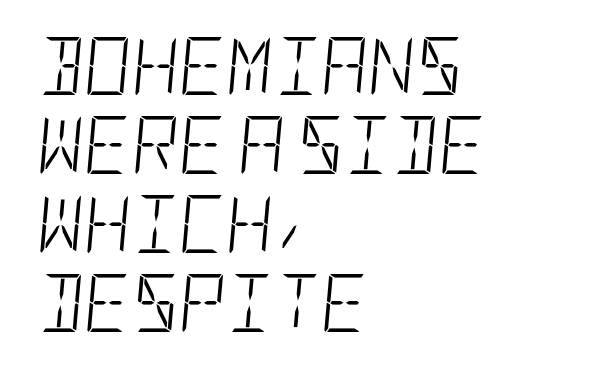
Beneath every word, the page is bare. One-word summary of the alignment: left. Slant detected: the letters are inclined. Is there much room between lines? A standard amount, neither cramped nor airy. The type is set solid horizontally, with unmodified tracking.
